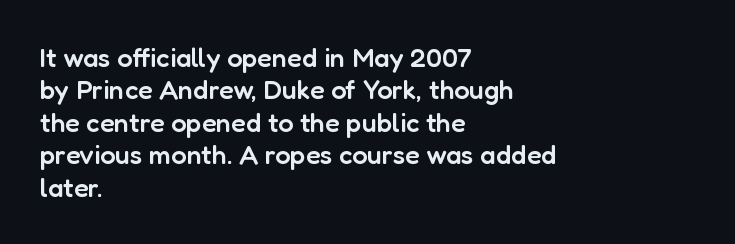
Q: Is the text bold? A: Semi-bold.
Q: Is the text italic (slanted)? A: No, it is upright.
Q: Is the text underlined? A: No.
Q: How is the paragraph aligned? A: Left-aligned.
Q: Is the spacing between letters normal or unusually wide? A: Normal.
